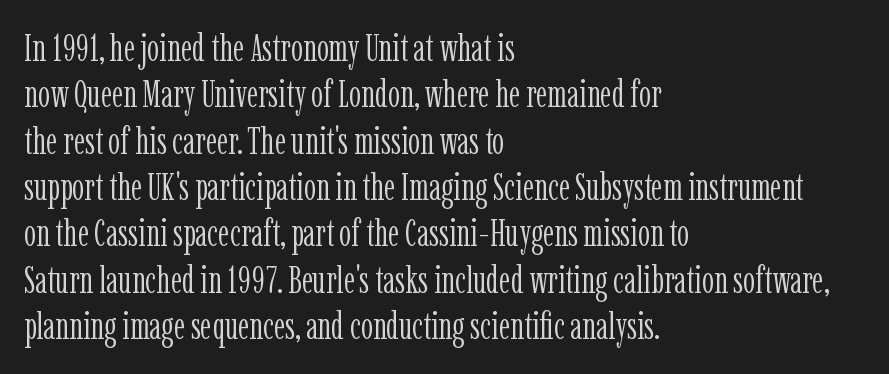
The image shows 38 px light, condensed serif type, upright; set left-aligned, line spacing 1.22x, normal letter spacing, not underlined; low stroke contrast and a medium x-height.
